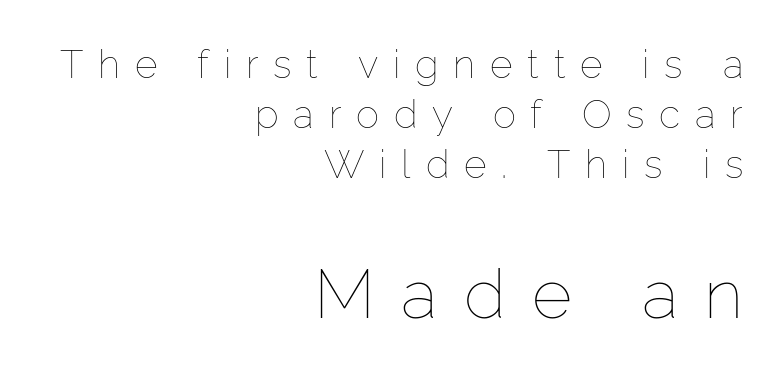
The letters in the lower block stand taller than those in the block above. The font's upright variant was chosen for this text. This sample uses expanded letter spacing, leaving extra air between glyphs. The zone under the glyphs is completely vacant. Interline gaps are of average width in this sample. The characters are drawn with everyday or finer stroke widths.
